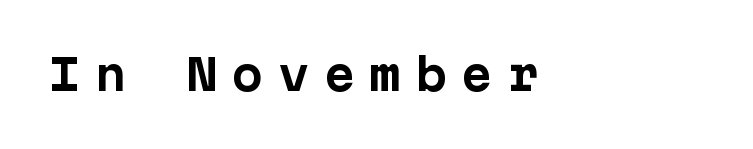
Serif or sans? Sans — the stroke terminals are bare. The paragraph shown leans on its left margin. The face used here has the dense, thick strokes of a bold. Has an underline been added? It has not. Fixed-width glyphs throughout — classic coding-font behaviour. Does the lettering tilt? It doesn't — this is upright.
